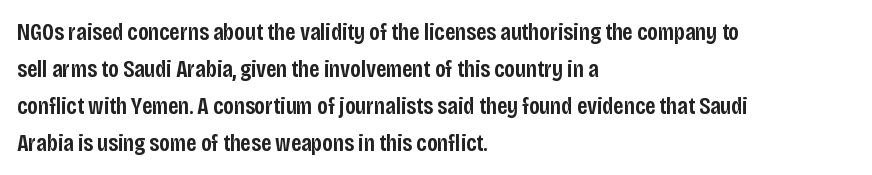
{"italic": "no", "bold": "semi", "underline": "no", "align": "left", "line_spacing": "normal", "line_spacing_ratio": 1.54, "letter_spacing": "normal", "letter_spacing_em": 0.0, "glyph_px": 24}
